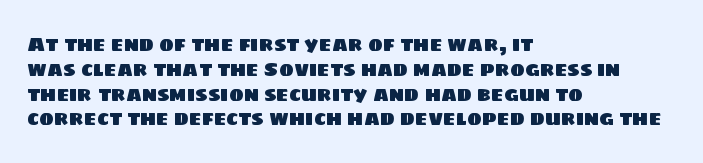
{"underline": "no", "align": "left", "line_spacing_ratio": 1.24, "letter_spacing": "normal", "letter_spacing_em": 0.0, "glyph_px": 20}
